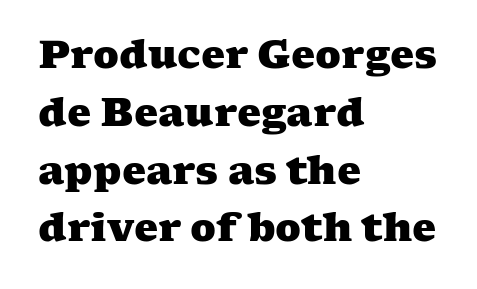
Q: Is the text bold? A: Yes.
Q: Is the typeface a serif or a sans-serif typeface? A: Serif.
Q: Is the text underlined? A: No.
Q: How is the paragraph aligned? A: Left-aligned.
Q: Is the spacing between letters normal or unusually wide? A: Normal.
Q: Is the spacing between lines tight, normal or loose? A: Normal.
Q: Width (condensed, normal, or wide)? A: Wide.
Q: Stroke contrast? A: Medium.
Q: x-height? A: Medium.
Q: Monospaced? A: No.
